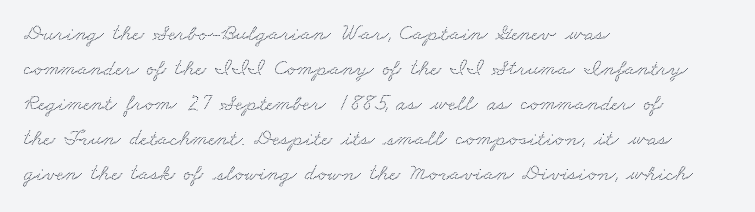
The image shows 23 px text type; set left-aligned, normal line spacing (1.52x), normal letter spacing, not underlined.
